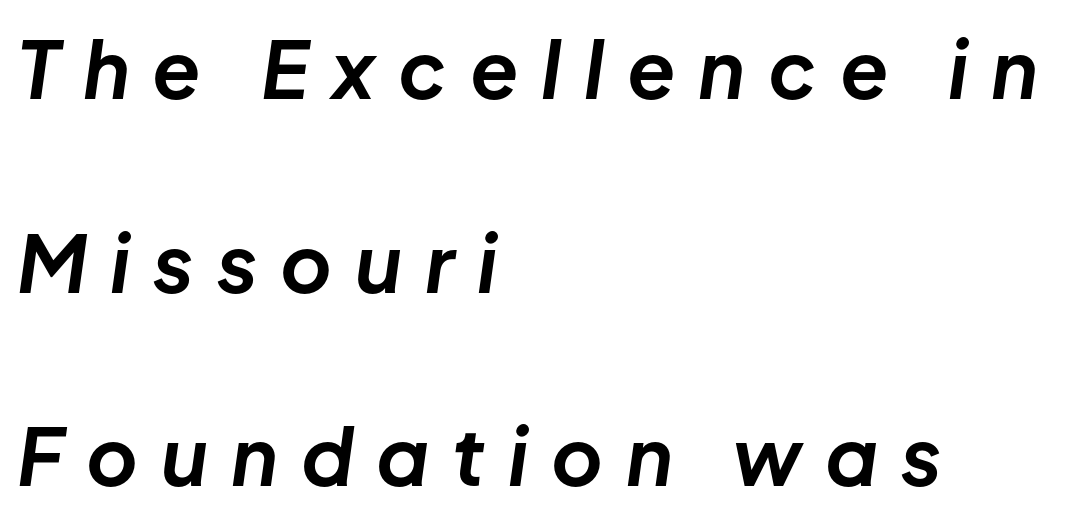
The image shows 79 px bold type, italic (leaning right); set left-aligned, loose line spacing (2.45x), unusually wide letter spacing (+0.29 em), not underlined; low stroke contrast and a medium x-height.
